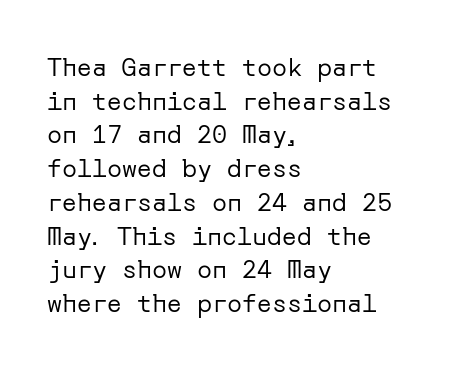
Q: Is the text bold? A: No.
Q: Is the text italic (slanted)? A: No, it is upright.
Q: Is the text underlined? A: No.
Q: How is the paragraph aligned? A: Left-aligned.
Q: Is the spacing between letters normal or unusually wide? A: Normal.
Q: Is the spacing between lines tight, normal or loose? A: Normal.
